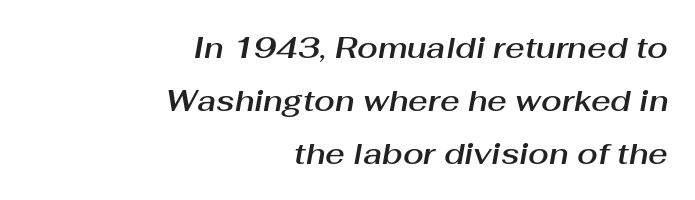
The image shows 30 px text type, italic (leaning right); set right-aligned, line spacing 1.76x, normal letter spacing, not underlined; medium stroke contrast and a medium x-height.
